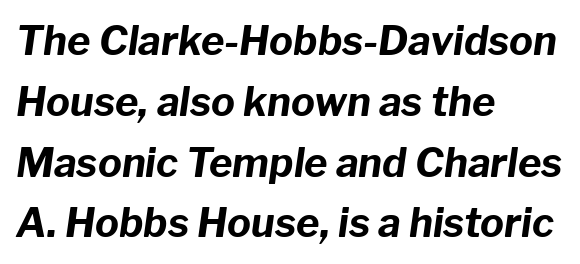
Q: Is the text bold? A: Yes.
Q: Is the text italic (slanted)? A: Yes, it leans right by about 8 degrees.
Q: Is the text underlined? A: No.
Q: How is the paragraph aligned? A: Left-aligned.
Q: Is the spacing between letters normal or unusually wide? A: Normal.
Q: Is the spacing between lines tight, normal or loose? A: Normal.
Q: Width (condensed, normal, or wide)? A: Normal.
Q: Stroke contrast? A: Low.
Q: x-height? A: Medium.
Q: Monospaced? A: No.
